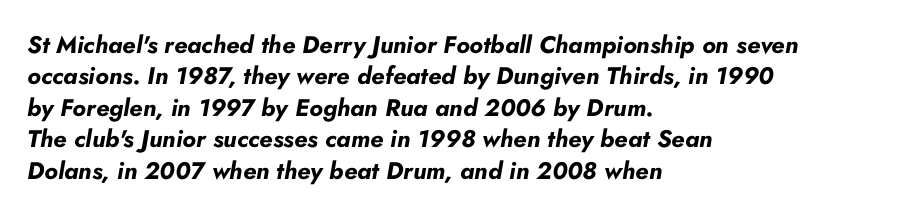
The image shows 24 px bold type, italic (leaning right); set left-aligned, normal line spacing (1.31x), normal letter spacing, not underlined.
